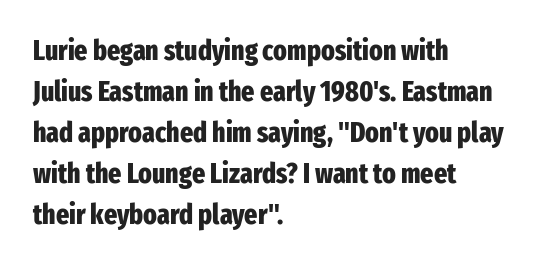
{"serif": "no", "italic": "no", "bold": "yes", "weight": "heavy", "width": "condensed", "stroke_contrast": "low", "x_height": "medium", "monospaced": "no", "underline": "no", "align": "left", "line_spacing": "normal", "line_spacing_ratio": 1.46, "letter_spacing": "normal", "letter_spacing_em": 0.0, "glyph_px": 28}
